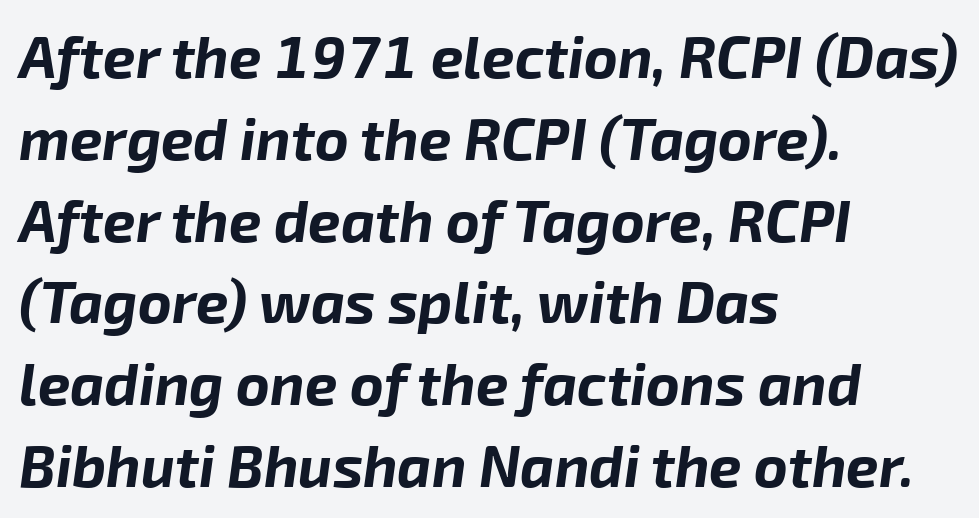
The image shows 58 px bold type, italic (leaning right); set left-aligned, normal line spacing (1.41x), normal letter spacing, not underlined; low stroke contrast and a medium x-height.
